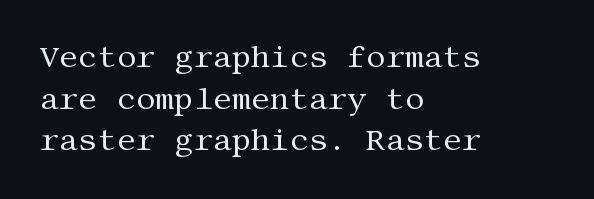
{"serif": "yes", "italic": "no", "bold": "no", "weight": "regular", "width": "normal", "stroke_contrast": "medium", "x_height": "large", "underline": "no", "align": "left", "line_spacing": "normal", "line_spacing_ratio": 1.39, "letter_spacing": "normal", "letter_spacing_em": 0.0, "glyph_px": 30}
